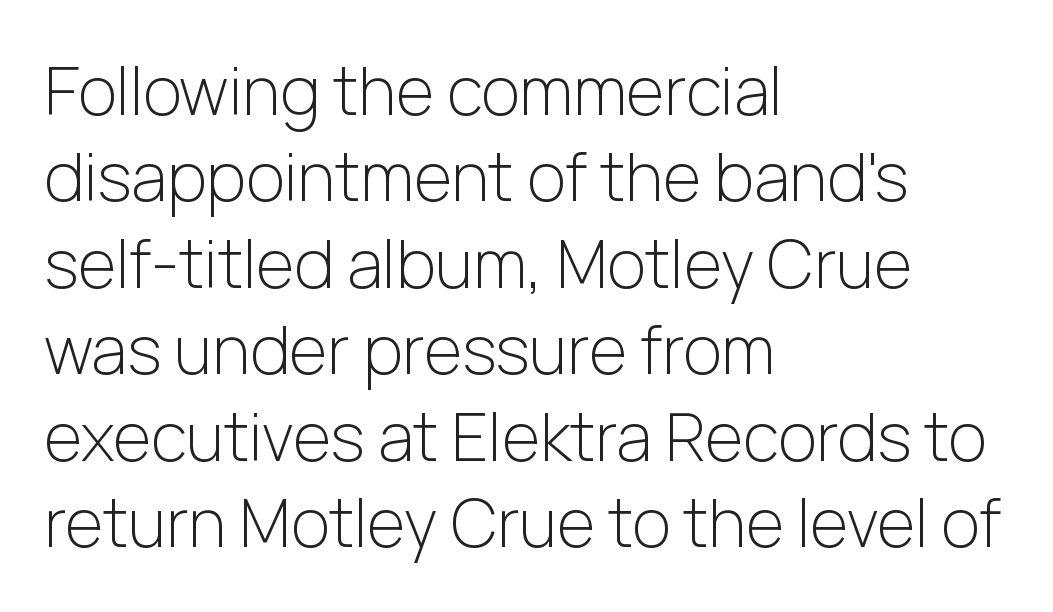
You can tell it's not italic because the verticals are truly vertical. A light-to-regular cut is what we see here. This rendering employs a face without finishing strokes, i.e., a sans-serif. The rendering anchors every line to the left-hand side.
